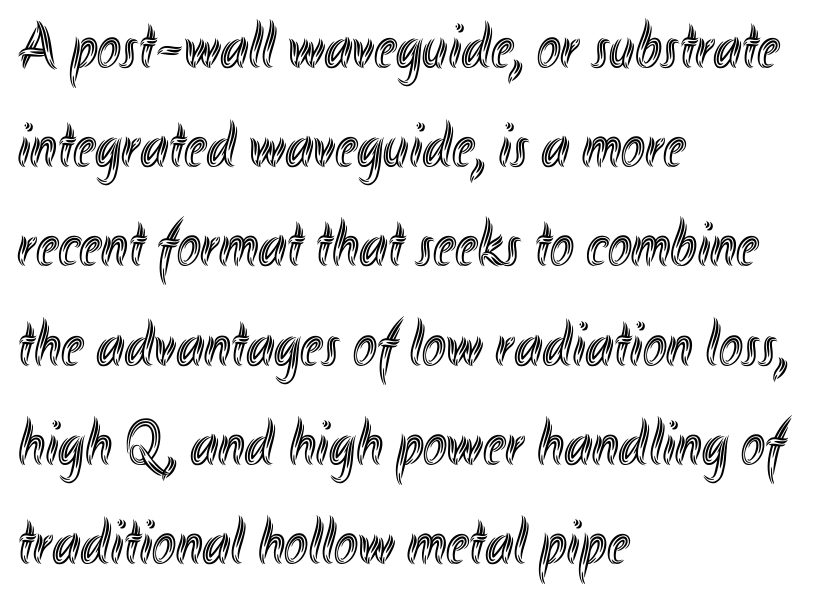
The image shows 64 px condensed type; set left-aligned, normal line spacing (1.55x), normal letter spacing, not underlined; a small x-height.
